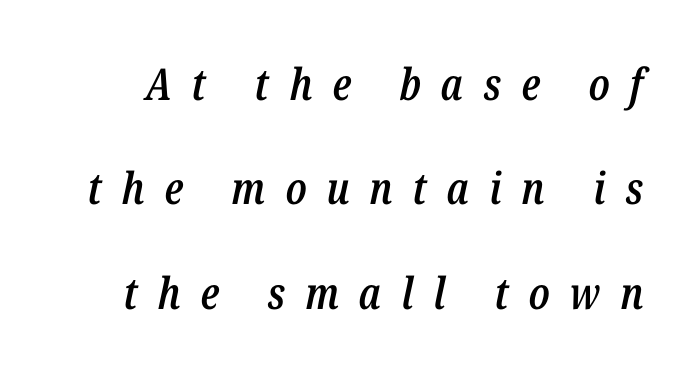
If you measured baseline to baseline, you'd find a long distance. The characters look somewhat weighty, a semibold short of true bold. Spacing verdict: proportional, widths tailored to each character. It's the slanting kind of type. The face used here is rendered with a markedly widened letterfit.
